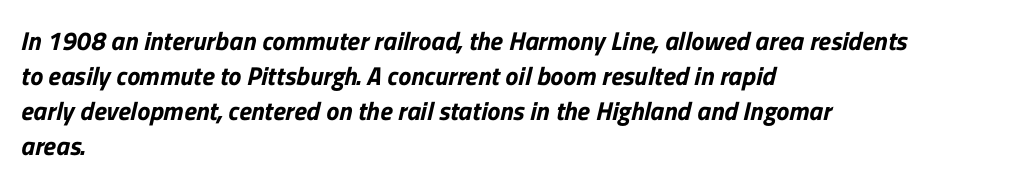
The image shows 26 px text type; set left-aligned, normal line spacing (1.34x), normal letter spacing, not underlined.
